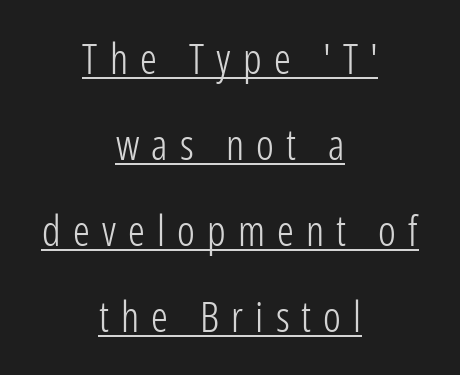
This is underlined copy, the kind a proofreader might mark for attention. The cut favours lightness, reaching ordinary text weight at its darkest. These lines are composed in type without serifs. Observe the wide spacing: letters keep a clear distance from each other. Italic? Not at all — the glyphs are vertical. Think of a printed novel: that variable character pitch is what you see here.
